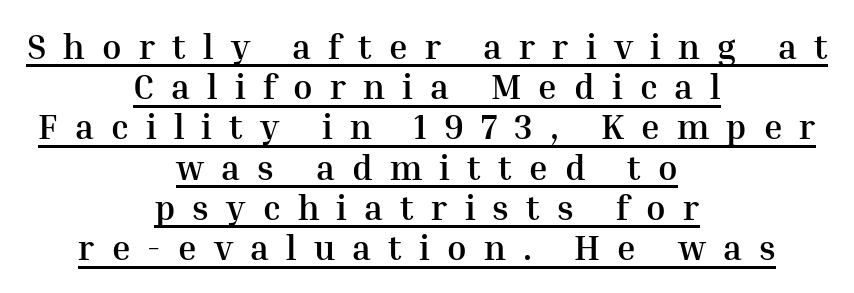
Q: Is the text bold? A: Yes.
Q: Is the text italic (slanted)? A: No, it is upright.
Q: Is the typeface a serif or a sans-serif typeface? A: Serif.
Q: Is the text underlined? A: Yes.
Q: How is the paragraph aligned? A: Centered.
Q: Is the spacing between letters normal or unusually wide? A: Unusually wide.
Q: Is the spacing between lines tight, normal or loose? A: Tight.
Q: Width (condensed, normal, or wide)? A: Normal.
Q: Stroke contrast? A: Medium.
Q: x-height? A: Medium.
Q: Monospaced? A: No.
